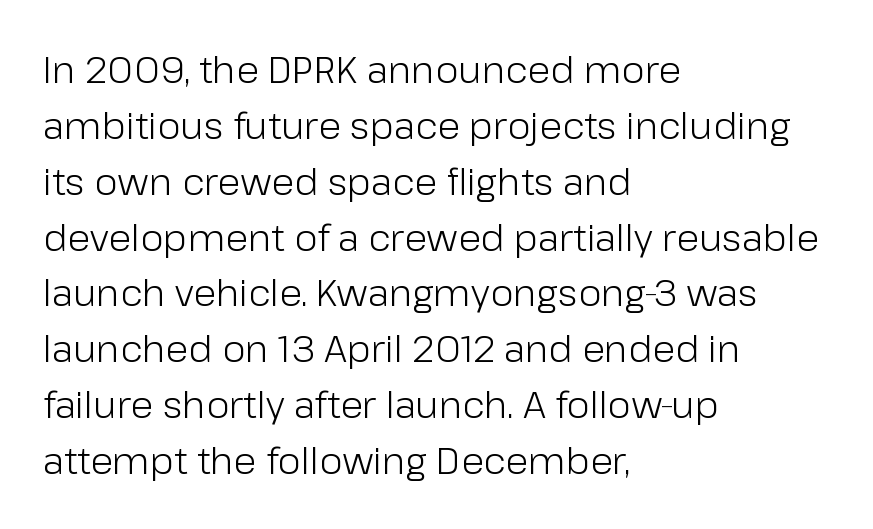
{"serif": "no", "italic": "no", "bold": "no", "weight": "light", "width": "normal", "stroke_contrast": "low", "x_height": "medium", "monospaced": "no", "underline": "no", "align": "left", "line_spacing": "normal", "line_spacing_ratio": 1.51, "letter_spacing": "normal", "letter_spacing_em": 0.0, "glyph_px": 37}
